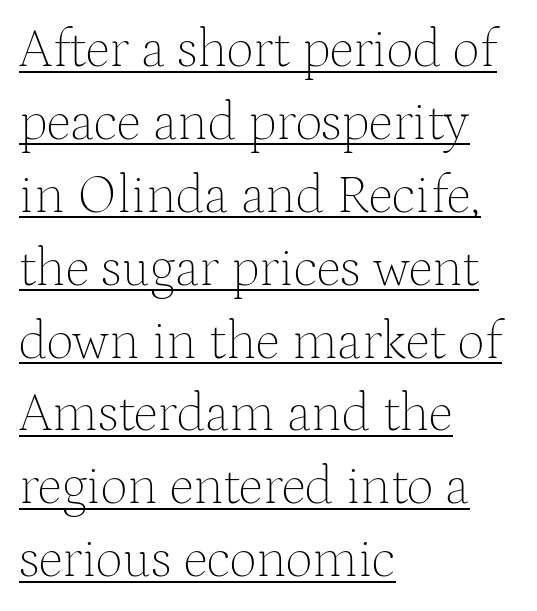
{"serif": "yes", "italic": "no", "bold": "no", "weight": "thin", "width": "normal", "stroke_contrast": "medium", "x_height": "medium", "monospaced": "no", "underline": "yes", "align": "left", "line_spacing": "normal", "line_spacing_ratio": 1.35, "letter_spacing": "normal", "letter_spacing_em": 0.0, "glyph_px": 54}
